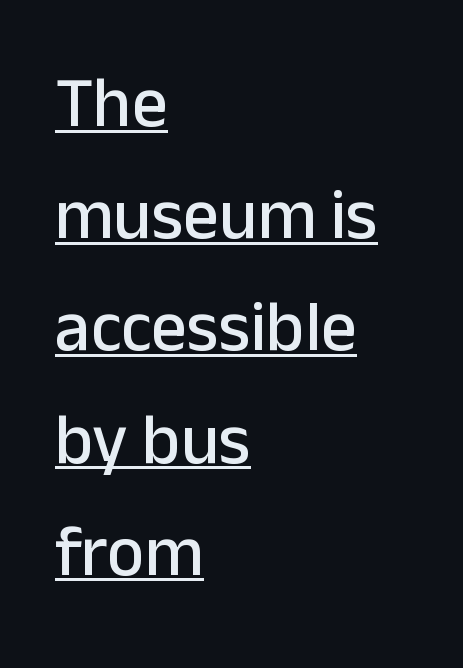
Words appear dense and cohesive because spacing is normal. Each line starts at the same left margin while the right side varies. These lines sit exactly where default settings would place them. Character widths vary here, with narrow letters taking less room than wide ones.
